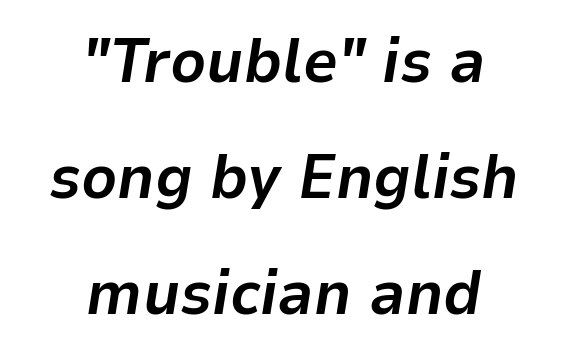
{"italic": "yes", "lean": "right", "slant_degrees": 9, "bold": "yes", "weight": "bold", "width": "normal", "stroke_contrast": "low", "x_height": "medium", "monospaced": "no", "underline": "no", "align": "center", "line_spacing_ratio": 1.87, "letter_spacing": "normal", "letter_spacing_em": 0.0, "glyph_px": 62}
